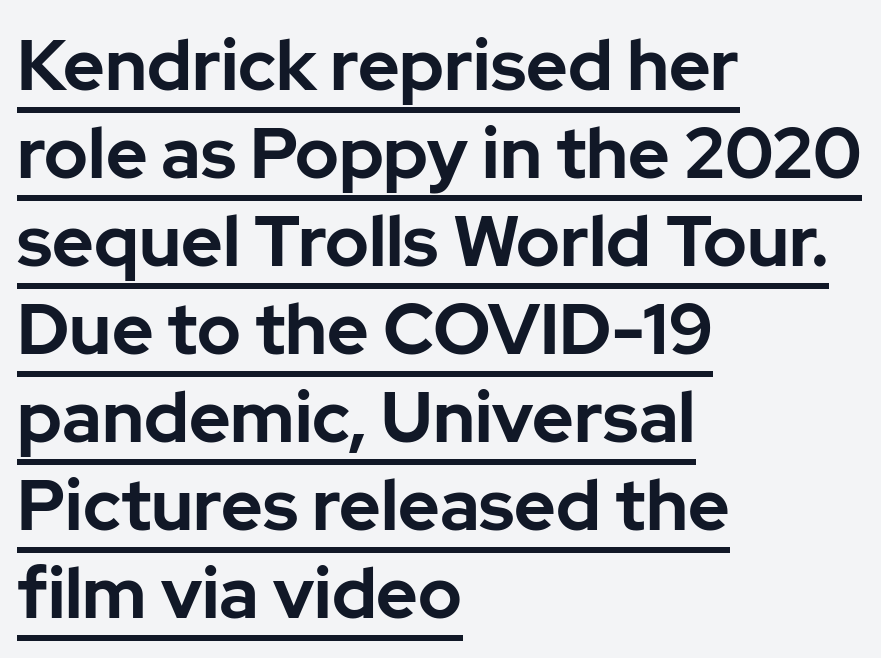
Q: Is the text bold? A: Yes.
Q: Is the text italic (slanted)? A: No, it is upright.
Q: Is the typeface a serif or a sans-serif typeface? A: Sans-serif.
Q: Is the text underlined? A: Yes.
Q: How is the paragraph aligned? A: Left-aligned.
Q: Is the spacing between letters normal or unusually wide? A: Normal.
Q: Width (condensed, normal, or wide)? A: Normal.
Q: Stroke contrast? A: Low.
Q: x-height? A: Medium.
Q: Monospaced? A: No.
